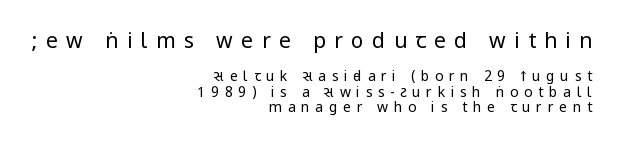
The image shows 21 px text type, upright; set right-aligned, tight line spacing (1.08x), unusually wide letter spacing (+0.4 em), not underlined; the first (top) block is 1.5x larger.
